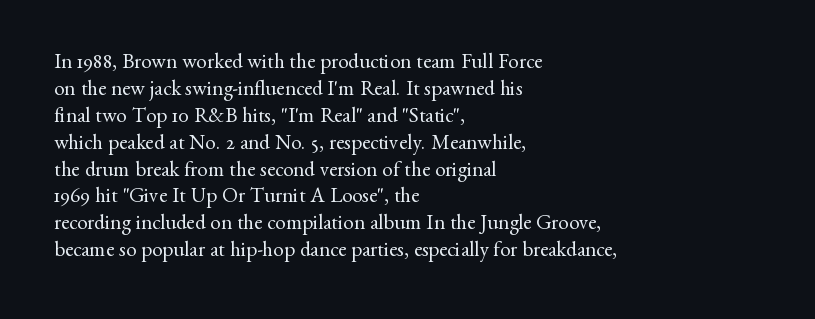
{"italic": "no", "bold": "no", "underline": "no", "align": "left", "line_spacing": "normal", "line_spacing_ratio": 1.28, "letter_spacing": "normal", "letter_spacing_em": 0.0, "glyph_px": 21}
